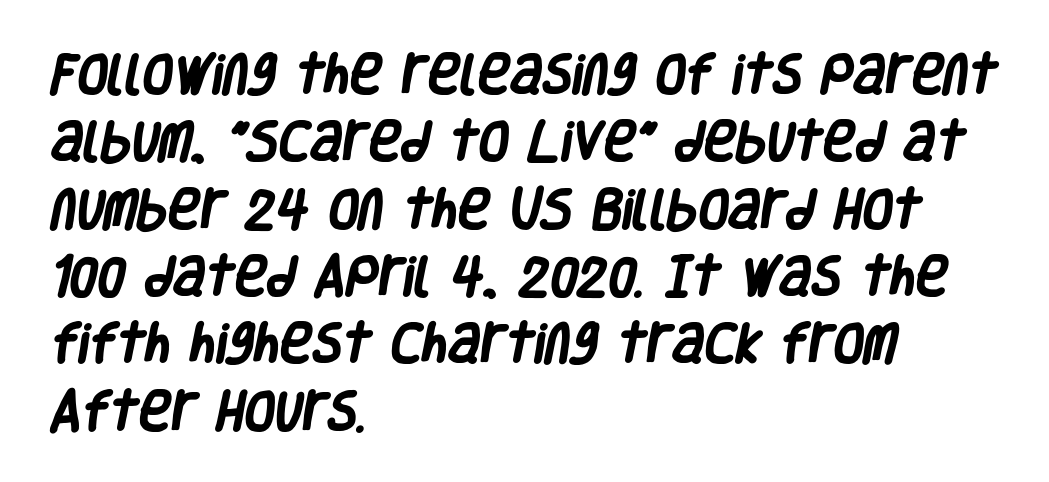
The image shows 44 px heavy, condensed sans-serif type; set left-aligned, normal line spacing (1.53x), normal letter spacing, not underlined; low stroke contrast and a large x-height.
